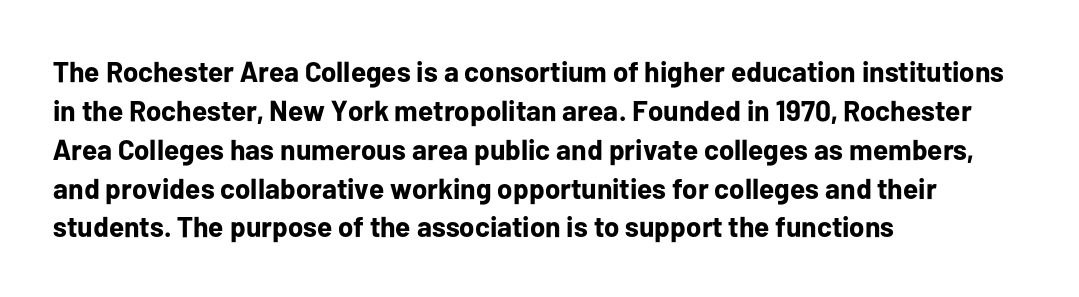
The designer left line spacing at the default. Letters rest on an invisible, unmarked baseline. The compositor pushed each line to the left boundary. The type sits square on the baseline with zero lean. No feet cap the strokes, marking this as sans-serif type.
